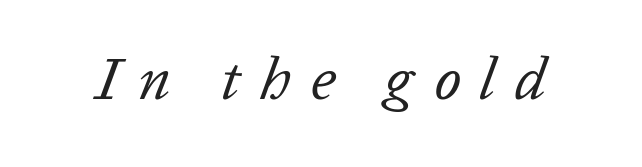
Each letter keeps its own natural width here, so spacing adapts to shape. The line texture is sparse and dotted thanks to wide tracking. The strip under each line holds only bare page. The axis of the letterforms is tilted away from vertical.
